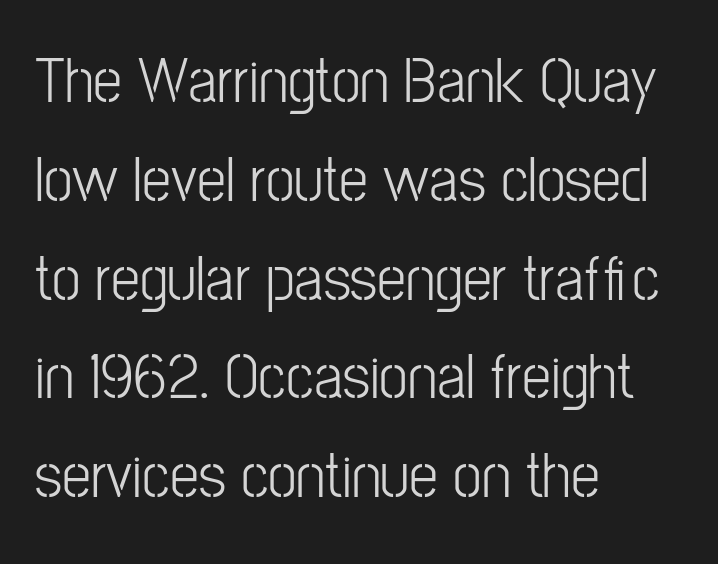
Just letters on the line, the space beneath them empty. Notice how descenders clear the ascenders below comfortably — that's standard leading. This sample uses an upright cut, with every glyph sitting square on the baseline. All the whitespace from short lines collects on the right.
